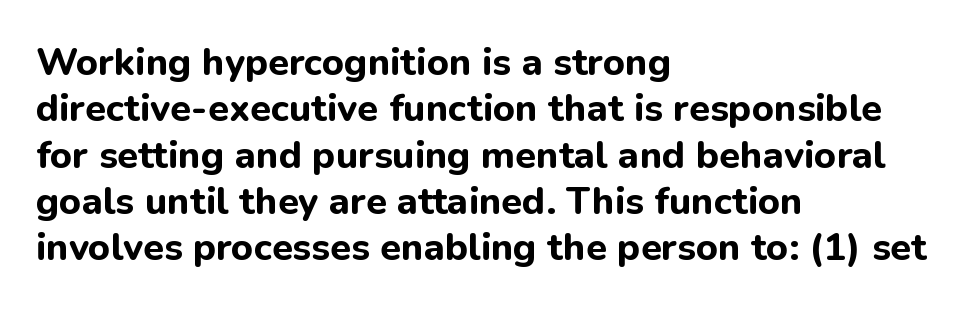
{"serif": "no", "italic": "no", "bold": "yes", "weight": "bold", "width": "normal", "stroke_contrast": "low", "x_height": "medium", "monospaced": "no", "underline": "no", "align": "left", "line_spacing_ratio": 1.22, "letter_spacing": "normal", "letter_spacing_em": 0.0, "glyph_px": 38}
